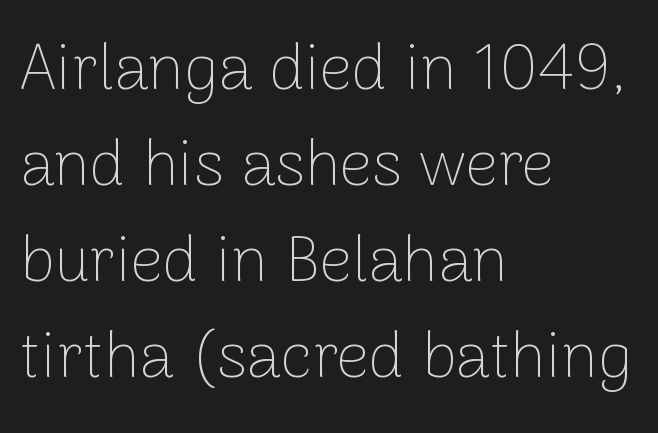
The face used here is a sans, in the tradition of grotesques and geometrics. Is the stroke heavy? The answer is a plain regular-or-lighter. Does the lettering tilt? It doesn't — this is upright. The line texture is even and compact thanks to regular tracking. The specimen omits any rule beneath the text block's lines.
